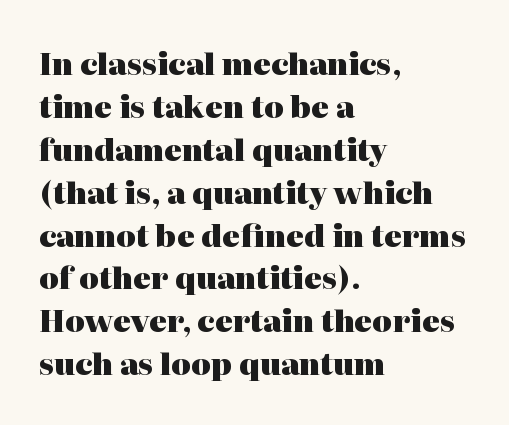
Q: Is the text bold? A: Yes.
Q: Is the text italic (slanted)? A: No, it is upright.
Q: Is the typeface a serif or a sans-serif typeface? A: Serif.
Q: Is the text underlined? A: No.
Q: How is the paragraph aligned? A: Left-aligned.
Q: Is the spacing between letters normal or unusually wide? A: Normal.
Q: Is the spacing between lines tight, normal or loose? A: Normal.
Q: Width (condensed, normal, or wide)? A: Normal.
Q: Stroke contrast? A: High.
Q: x-height? A: Medium.
Q: Monospaced? A: No.
